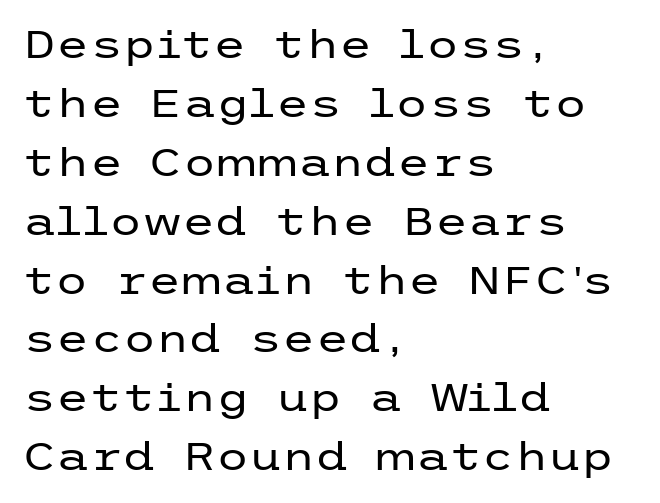
The image shows 38 px regular-weight, wide sans-serif type, upright; set left-aligned, normal line spacing (1.55x), normal letter spacing, not underlined; low stroke contrast and a medium x-height.
